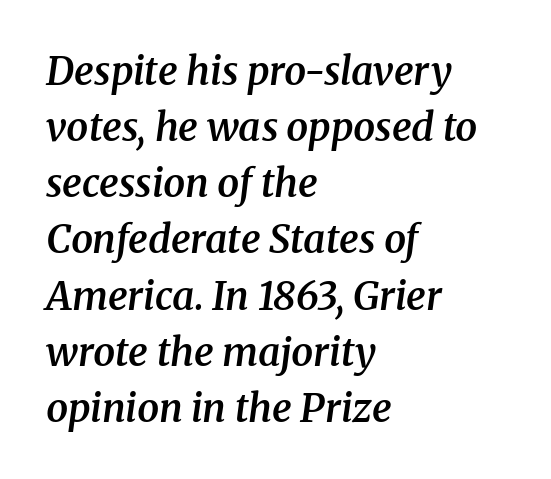
{"serif": "yes", "italic": "yes", "lean": "right", "slant_degrees": 8, "bold": "semi", "weight": "semibold", "width": "normal", "stroke_contrast": "medium", "x_height": "medium", "monospaced": "no", "underline": "no", "align": "left", "line_spacing": "normal", "line_spacing_ratio": 1.44, "letter_spacing": "normal", "letter_spacing_em": 0.0, "glyph_px": 39}
